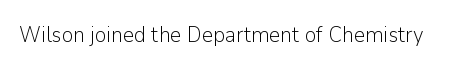
The image shows 22 px text type, upright; set normal letter spacing, not underlined.
